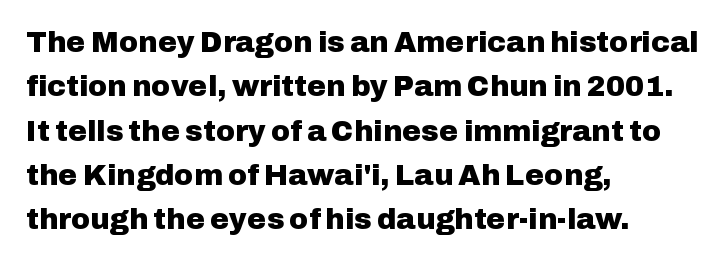
Each word holds together tightly as a unit, with standard inter-letter gaps. How would I describe the line gaps? Plain and ordinary. Chunky letters — that's bold for sure. A student would call this left alignment; a typographer would say flush left, rag right.
